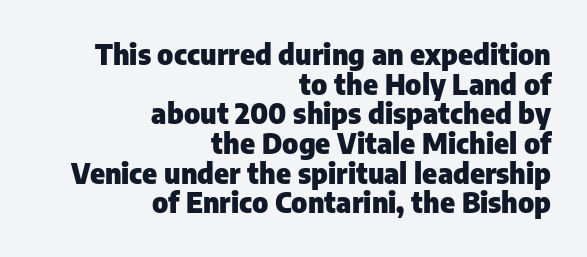
{"serif": "no", "italic": "no", "bold": "yes", "weight": "heavy", "width": "normal", "stroke_contrast": "low", "x_height": "medium", "monospaced": "no", "underline": "no", "align": "right", "line_spacing": "tight", "line_spacing_ratio": 1.06, "letter_spacing": "normal", "letter_spacing_em": 0.0, "glyph_px": 28}
